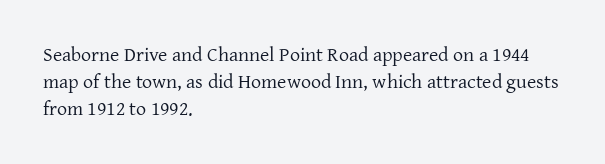
{"italic": "no", "bold": "no", "underline": "no", "align": "left", "line_spacing": "normal", "line_spacing_ratio": 1.35, "letter_spacing": "normal", "letter_spacing_em": 0.0, "glyph_px": 20}
